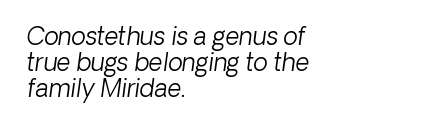
The image shows 24 px text type, italic (leaning right); set left-aligned, tight line spacing (1.09x), normal letter spacing, not underlined.
